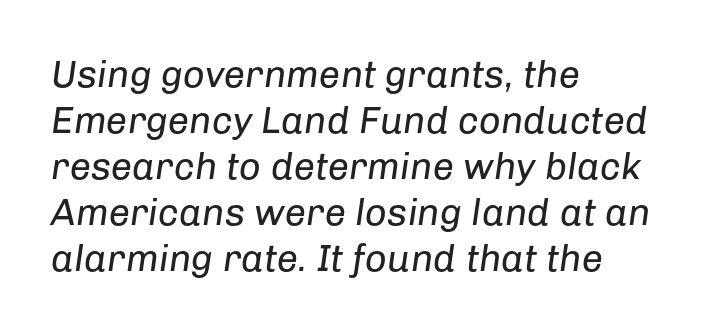
{"italic": "yes", "lean": "right", "slant_degrees": 8, "bold": "no", "weight": "regular", "width": "normal", "stroke_contrast": "low", "x_height": "medium", "monospaced": "no", "underline": "no", "align": "left", "line_spacing_ratio": 1.21, "letter_spacing": "normal", "letter_spacing_em": 0.0, "glyph_px": 38}
